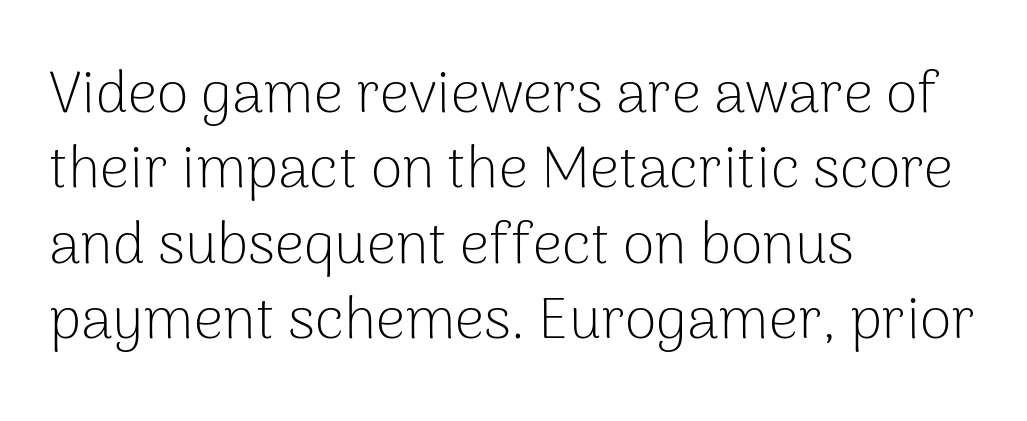
The image shows 58 px light sans-serif type, upright; set left-aligned, normal line spacing (1.3x), normal letter spacing, not underlined; low stroke contrast and a medium x-height.
